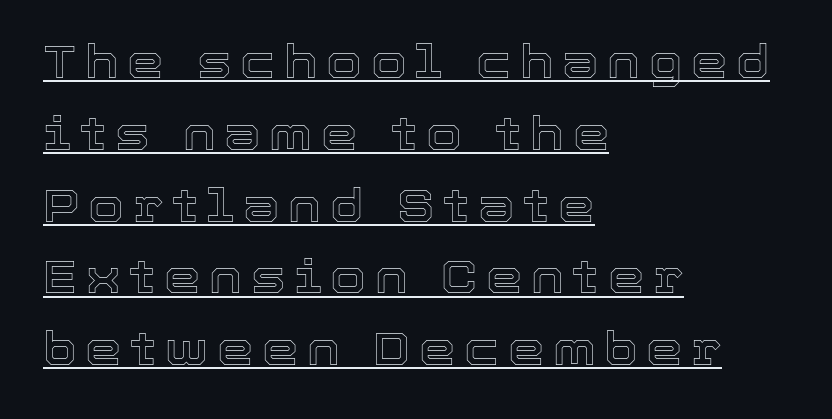
Upright lettering throughout. Does the copy run flush right? No — it runs flush left. Character widths vary here, with narrow letters taking less room than wide ones. The leading is moderate, giving the passage an even texture.
